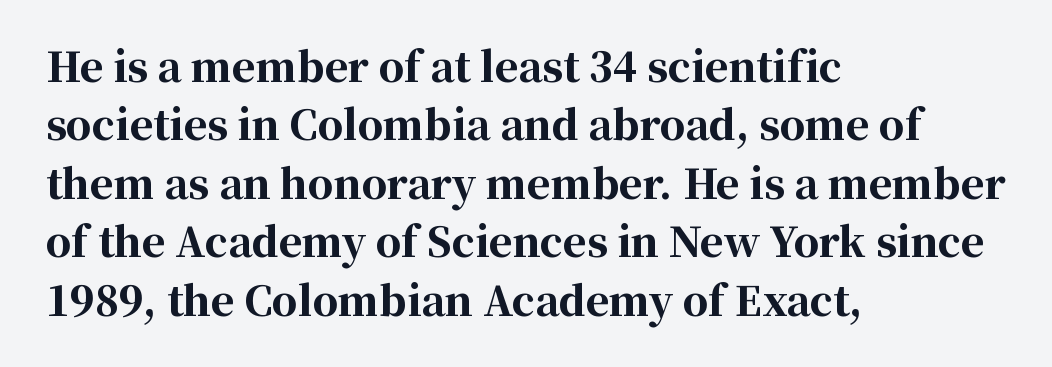
Here the designer chose a conventional face with non-uniform glyph widths. Are there feet on the stems? There are — it's a serif. Heavy, bold letterforms. The string is rendered with underlining switched off.
